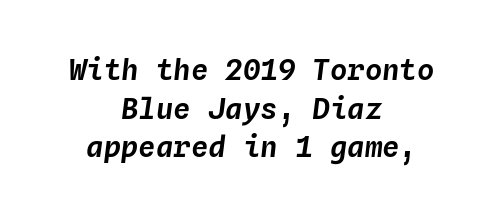
The image shows 29 px text type, italic (leaning right), monospaced; set centered, normal line spacing (1.33x), normal letter spacing, not underlined; low stroke contrast and a medium x-height.
